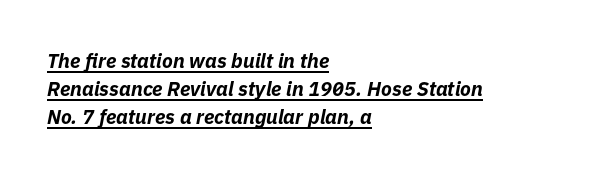
Q: Is the text bold? A: Yes.
Q: Is the text italic (slanted)? A: Yes, it leans right by about 11 degrees.
Q: Is the text underlined? A: Yes.
Q: How is the paragraph aligned? A: Left-aligned.
Q: Is the spacing between letters normal or unusually wide? A: Normal.
Q: Is the spacing between lines tight, normal or loose? A: Normal.
